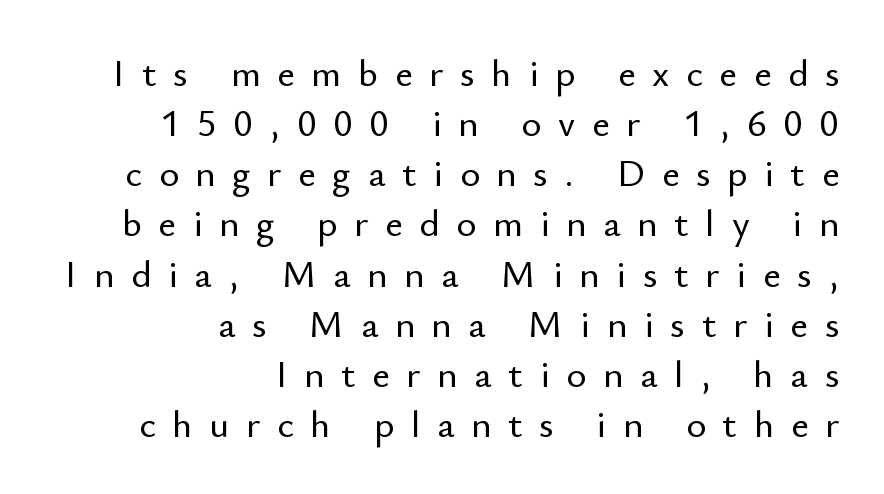
{"serif": "no", "italic": "no", "width": "normal", "stroke_contrast": "low", "x_height": "small", "monospaced": "no", "underline": "no", "align": "right", "line_spacing": "normal", "line_spacing_ratio": 1.32, "letter_spacing": "wide", "letter_spacing_em": 0.44, "glyph_px": 38}
